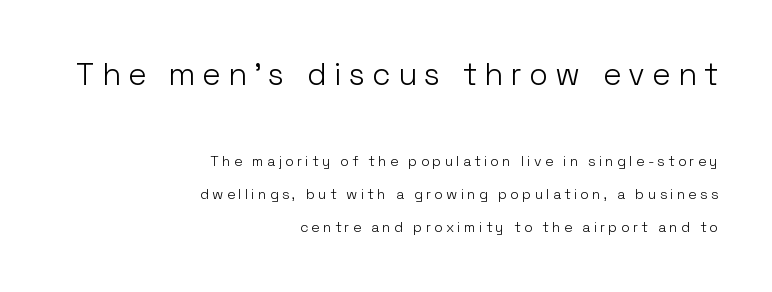
The image shows 31 px light sans-serif type, upright; set right-aligned, loose line spacing (2.36x), unusually wide letter spacing (+0.23 em), not underlined; the first (top) block is 2.21x larger; low stroke contrast and a medium x-height.
